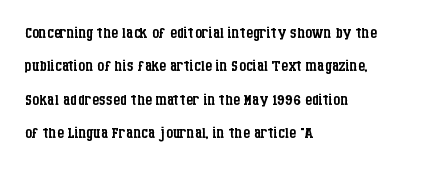
Summary of vertical rhythm: regular, with standard interline spacing. No extra ink here — the face is not bold. Quick note: not italic, upright. Horizontal alignment here is leftward, the default for most running prose.
